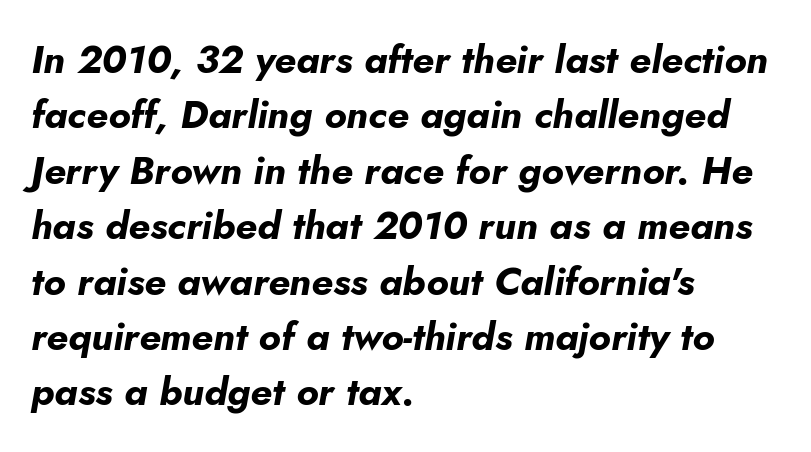
Q: Is the text bold? A: Yes.
Q: Is the text italic (slanted)? A: Yes, it leans right by about 5 degrees.
Q: Is the text underlined? A: No.
Q: How is the paragraph aligned? A: Left-aligned.
Q: Is the spacing between letters normal or unusually wide? A: Normal.
Q: Is the spacing between lines tight, normal or loose? A: Normal.
Q: Width (condensed, normal, or wide)? A: Normal.
Q: Stroke contrast? A: Low.
Q: x-height? A: Small.
Q: Monospaced? A: No.
